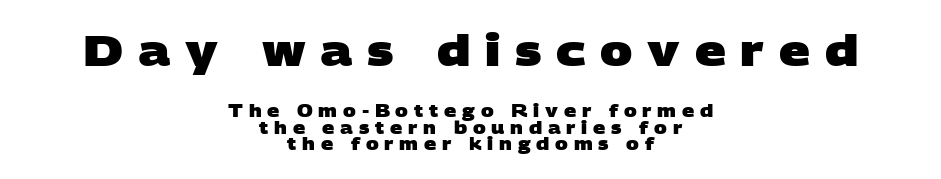
Q: Is the text bold? A: Yes.
Q: Is the typeface a serif or a sans-serif typeface? A: Sans-serif.
Q: Is the text underlined? A: No.
Q: How is the paragraph aligned? A: Centered.
Q: Is the spacing between letters normal or unusually wide? A: Unusually wide.
Q: Is the spacing between lines tight, normal or loose? A: Tight.
Q: Which block of text is set in a larger size, the first (top) or the second (bottom)? A: The first (top) one.
Q: Width (condensed, normal, or wide)? A: Wide.
Q: Stroke contrast? A: Low.
Q: x-height? A: Large.
Q: Monospaced? A: No.
